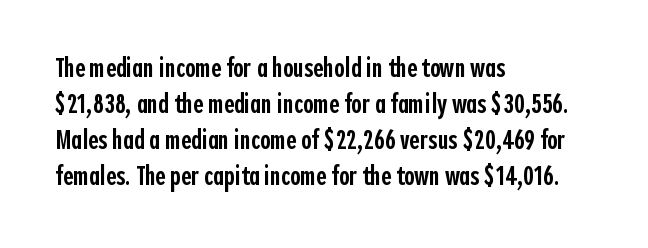
Short note: letters normally spaced. The foot of each line stays bare and open. The letters are semibold — heavier than regular but short of a full bold. A typesetter would label this face a sans. Is this a fixed-width face? No — the glyphs have proportional, varying widths.
